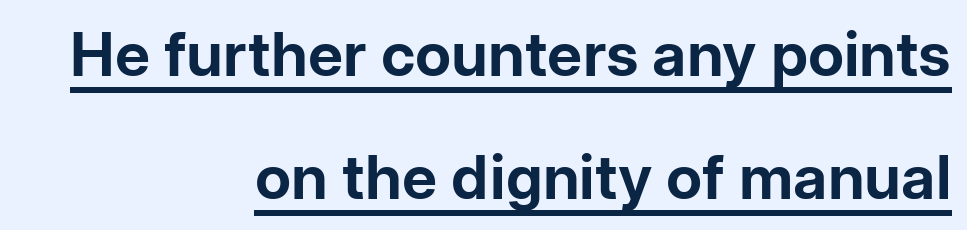
The image shows 61 px bold sans-serif type, upright; set right-aligned, loose line spacing (2.01x), normal letter spacing, underlined; low stroke contrast and a medium x-height.
